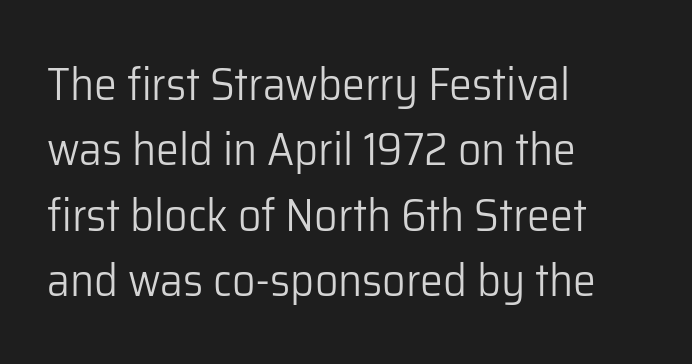
The image shows 46 px light sans-serif type, upright; set left-aligned, normal line spacing (1.42x), normal letter spacing, not underlined; low stroke contrast and a medium x-height.
